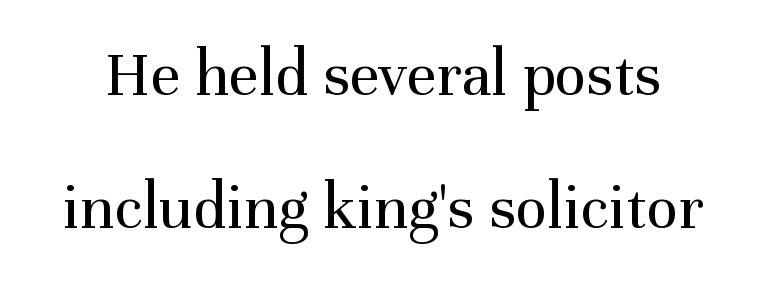
{"serif": "yes", "italic": "no", "bold": "no", "weight": "regular", "width": "normal", "stroke_contrast": "medium", "x_height": "medium", "monospaced": "no", "underline": "no", "line_spacing": "loose", "line_spacing_ratio": 2.01, "letter_spacing": "normal", "letter_spacing_em": 0.0, "glyph_px": 66}
